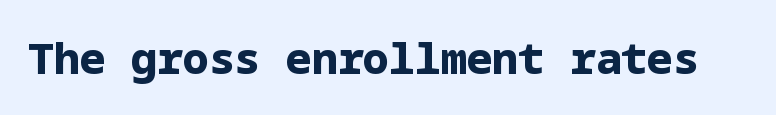
The image shows 43 px bold sans-serif type, upright; set normal letter spacing, not underlined; low stroke contrast and a medium x-height.
